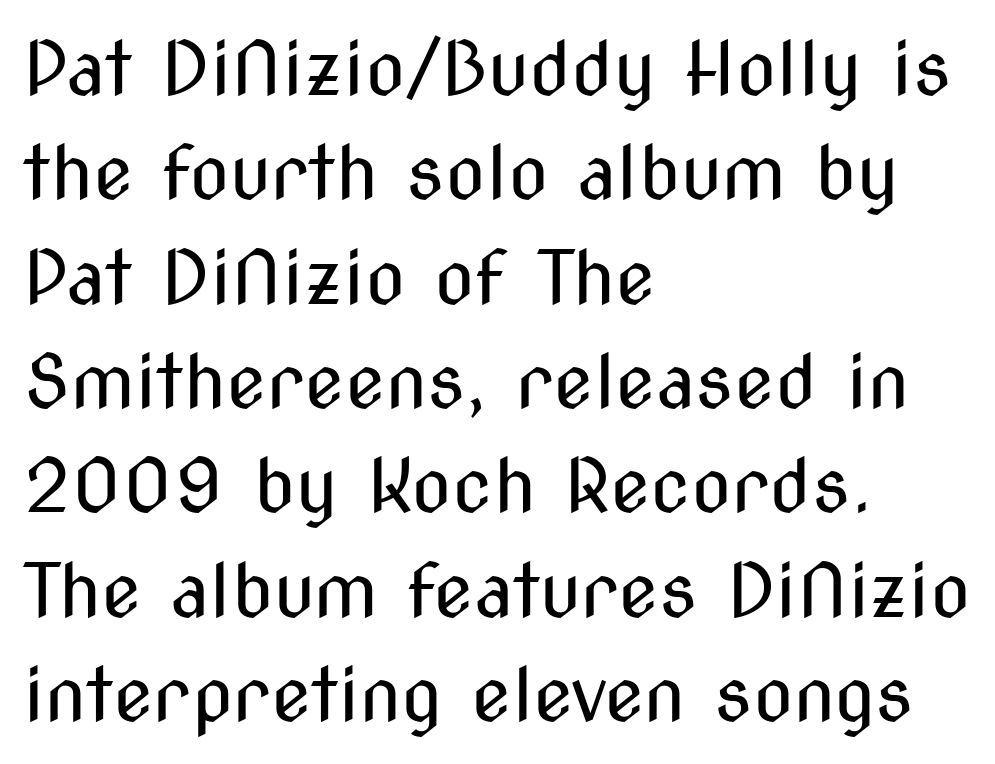
{"serif": "no", "italic": "no", "bold": "no", "weight": "regular", "width": "condensed", "stroke_contrast": "medium", "x_height": "medium", "monospaced": "no", "underline": "no", "align": "left", "line_spacing": "normal", "line_spacing_ratio": 1.41, "letter_spacing": "normal", "letter_spacing_em": 0.0, "glyph_px": 74}
